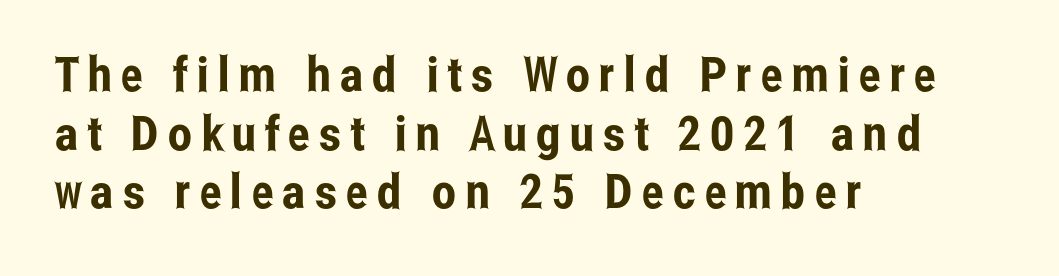
Does the lettering tilt? It doesn't — this is upright. Note the varied advance widths — an 'i' is clearly narrower than an 'm'. Anything drawn beneath the words? Only blank space. The rendering shows plain stroke endings on the letterforms — a sans-serif design. Left-aligned paragraph, ragged on the right.
